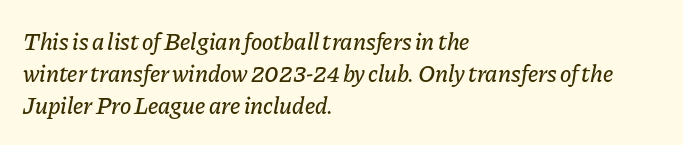
Q: Is the text italic (slanted)? A: Yes, it leans right by about 11 degrees.
Q: Is the text underlined? A: No.
Q: How is the paragraph aligned? A: Left-aligned.
Q: Is the spacing between letters normal or unusually wide? A: Normal.
Q: Is the spacing between lines tight, normal or loose? A: Normal.
